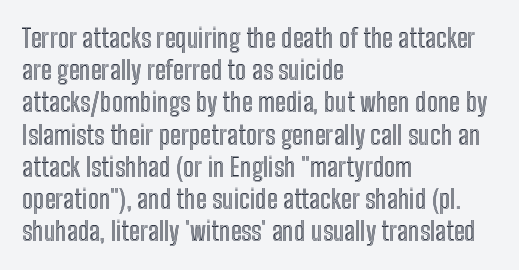
{"italic": "no", "underline": "no", "align": "left", "line_spacing_ratio": 1.24, "letter_spacing": "normal", "letter_spacing_em": 0.0, "glyph_px": 26}
